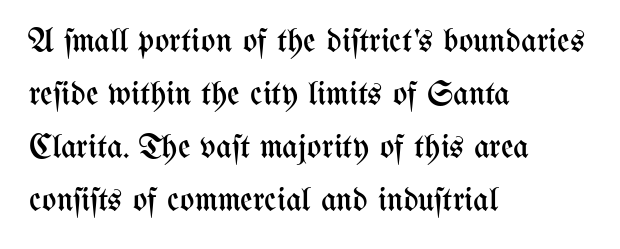
{"italic": "no", "bold": "no", "weight": "regular", "width": "condensed", "stroke_contrast": "medium", "x_height": "medium", "monospaced": "no", "underline": "no", "align": "left", "line_spacing": "normal", "line_spacing_ratio": 1.56, "letter_spacing": "normal", "letter_spacing_em": 0.0, "glyph_px": 34}
